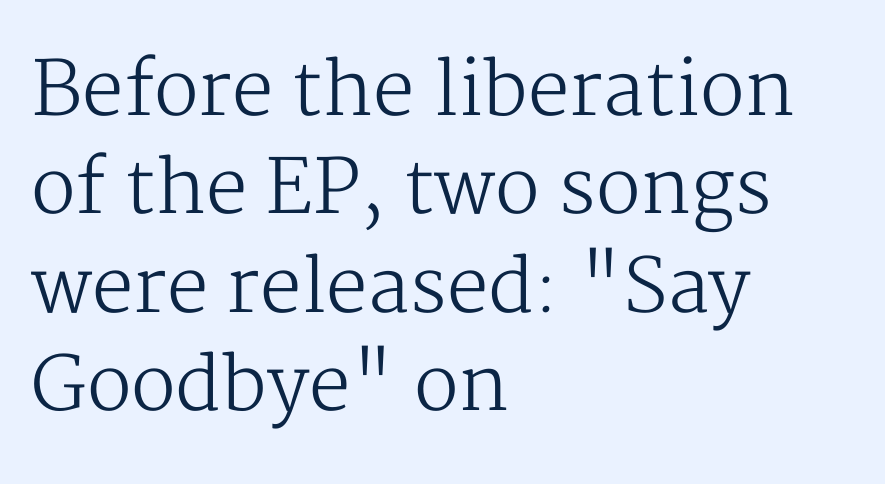
Do the letters lean? They stand straight. In CSS terms this would be text-align: left. Type style note: has serifs. Is there much room between lines? A standard amount, neither cramped nor airy. The letters advance in unequal steps, a hallmark of proportional type. Weight: regular or lighter.
